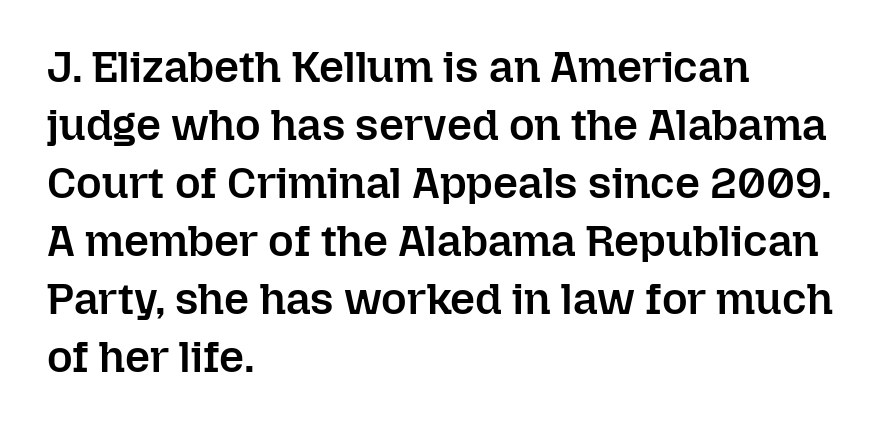
The strokes are fattened partway — semibold, not bold. The rendering anchors every line to the left-hand side. The space beneath each line is pristine and unruled. Standard letterfit; no display-style spreading of the glyphs. The leading is moderate, giving the passage an even texture.
